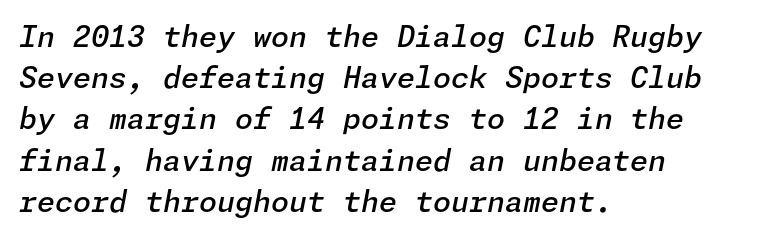
{"italic": "yes", "lean": "right", "slant_degrees": 11, "bold": "semi", "weight": "semibold", "width": "normal", "stroke_contrast": "low", "x_height": "medium", "underline": "no", "align": "left", "line_spacing": "normal", "line_spacing_ratio": 1.42, "letter_spacing": "normal", "letter_spacing_em": 0.0, "glyph_px": 29}
